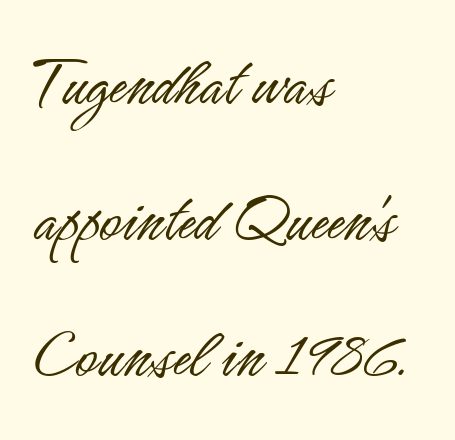
Descender tails drop into unmarked territory. The letters sit at their default tracking, neither squeezed nor spread. This sample has the flowing, uneven cadence of proportional lettering.
